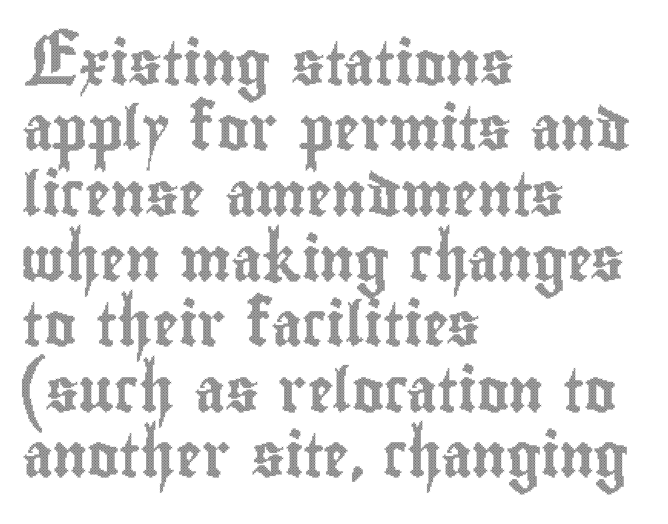
The image shows 43 px condensed type, upright; set left-aligned, normal line spacing (1.52x), normal letter spacing, not underlined; a small x-height.
